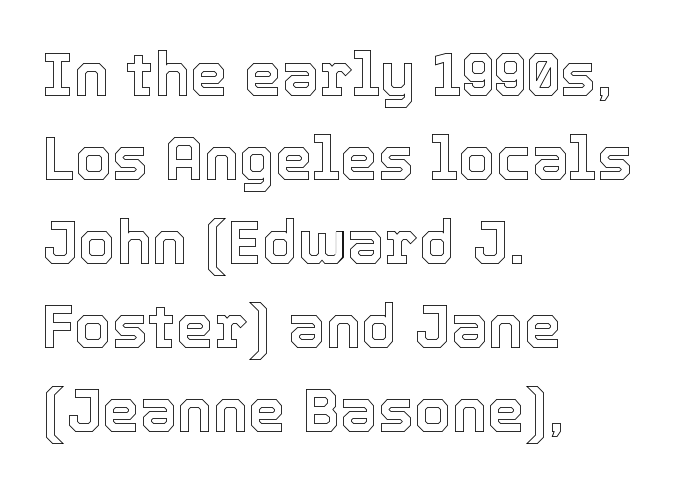
The image shows 60 px text type, upright; set left-aligned, normal line spacing (1.4x), normal letter spacing, not underlined; a medium x-height.
